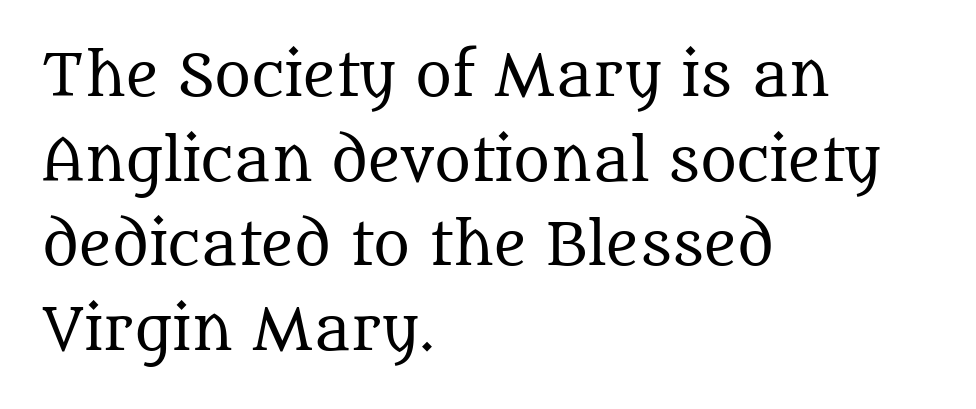
The typeface chosen for these lines features serifs. The tracking reads as untouched default to a designer's eye. Just letters on the line, the space beneath them empty. Compared with a typical body face, this is equally light or lighter still. A roman cut, with each character standing at attention. Varying glyph widths throughout — classic text-font behaviour.
